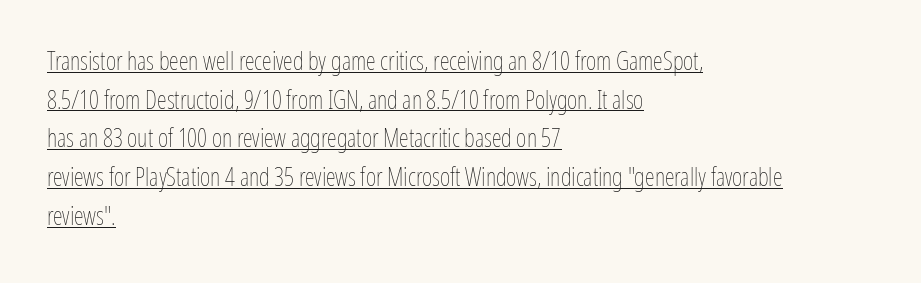
The image shows 25 px text type, upright; set left-aligned, normal line spacing (1.55x), normal letter spacing, underlined.
